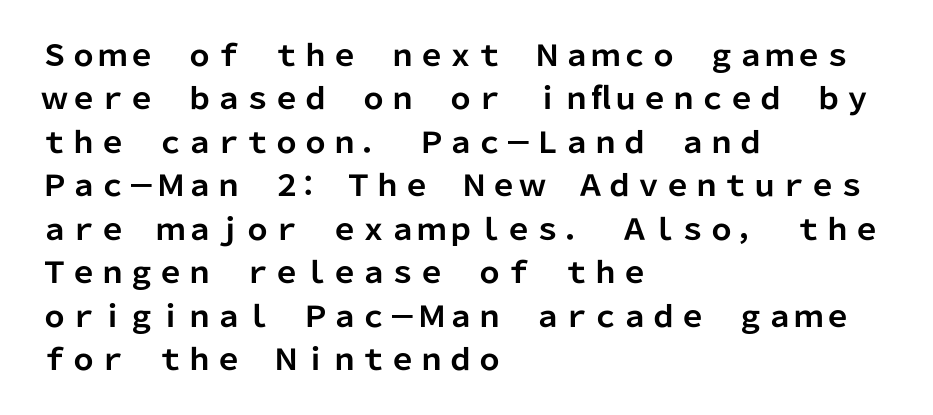
{"serif": "no", "italic": "no", "bold": "yes", "weight": "bold", "width": "normal", "stroke_contrast": "low", "x_height": "medium", "monospaced": "no", "underline": "no", "align": "left", "line_spacing": "normal", "line_spacing_ratio": 1.5, "letter_spacing": "normal", "letter_spacing_em": 0.0, "glyph_px": 29}
